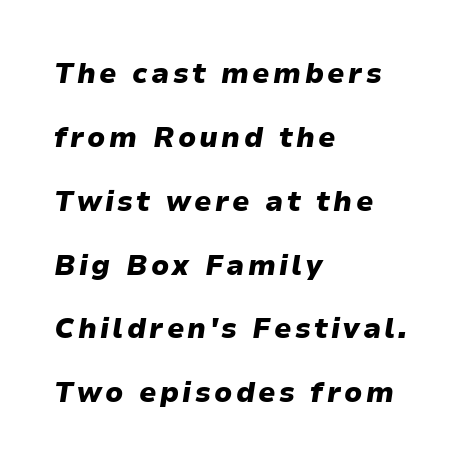
Q: Is the text bold? A: Yes.
Q: Is the text italic (slanted)? A: Yes, it leans right by about 9 degrees.
Q: Is the text underlined? A: No.
Q: How is the paragraph aligned? A: Left-aligned.
Q: Is the spacing between lines tight, normal or loose? A: Loose.
Q: Width (condensed, normal, or wide)? A: Normal.
Q: Stroke contrast? A: Low.
Q: x-height? A: Medium.
Q: Monospaced? A: No.
